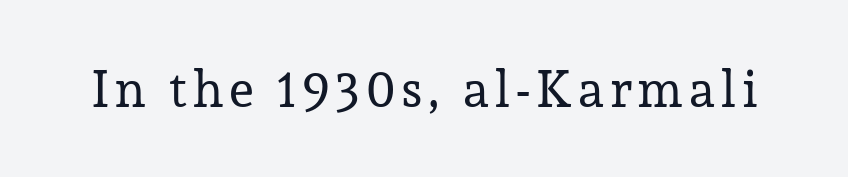
{"serif": "yes", "italic": "no", "bold": "no", "weight": "regular", "width": "normal", "stroke_contrast": "low", "x_height": "medium", "monospaced": "no", "underline": "no", "glyph_px": 51}
